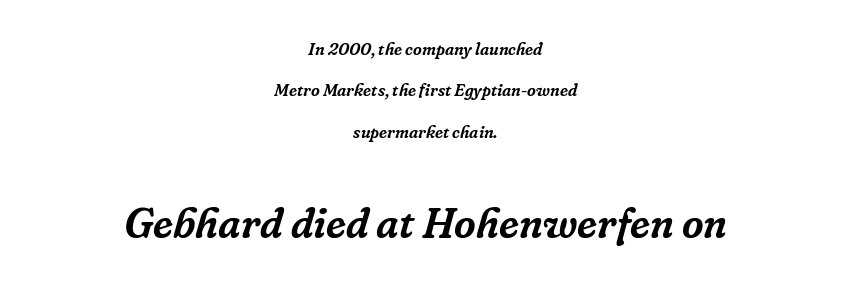
The image shows 42 px serif type, italic (leaning right); set centered, loose line spacing (2.44x), normal letter spacing, not underlined; the second (bottom) block is 2.47x larger; low stroke contrast and a medium x-height.
